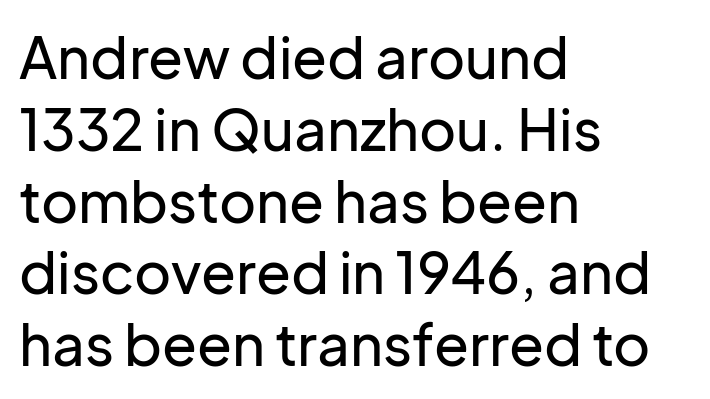
The image shows 57 px sans-serif type, upright; set left-aligned, normal line spacing (1.26x), normal letter spacing, not underlined; low stroke contrast and a medium x-height.
